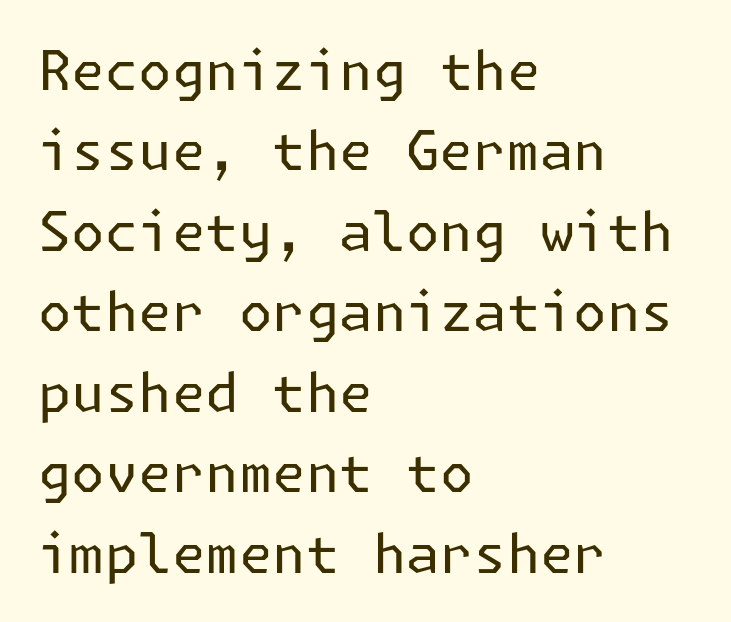
Line spacing here is normal. Compared with a typical body face, this is equally light or lighter still. The line texture is even and compact thanks to regular tracking. The baseline area is clear. Look at the bottom of the vertical strokes: they stop flat, with no serifs.
